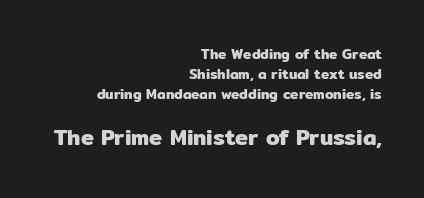
The image shows 22 px text type, upright; set right-aligned, normal line spacing (1.42x), normal letter spacing, not underlined; the second (bottom) block is 1.57x larger.
